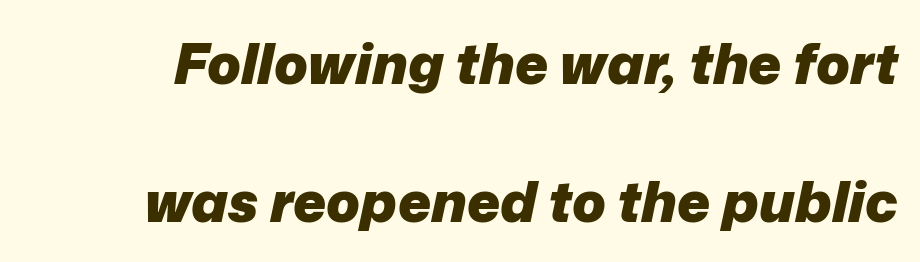
Q: Is the text bold? A: Yes.
Q: Is the text italic (slanted)? A: Yes, it leans right by about 12 degrees.
Q: Is the text underlined? A: No.
Q: Is the spacing between letters normal or unusually wide? A: Normal.
Q: Is the spacing between lines tight, normal or loose? A: Loose.
Q: Width (condensed, normal, or wide)? A: Normal.
Q: Stroke contrast? A: Low.
Q: x-height? A: Medium.
Q: Monospaced? A: No.
